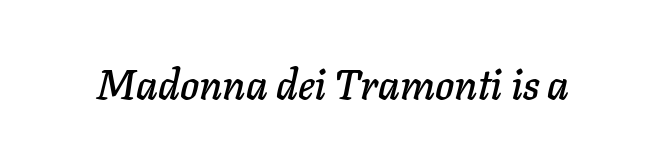
{"italic": "yes", "lean": "right", "slant_degrees": 11, "width": "normal", "stroke_contrast": "low", "x_height": "medium", "monospaced": "no", "underline": "no", "letter_spacing": "normal", "letter_spacing_em": 0.0, "glyph_px": 41}
